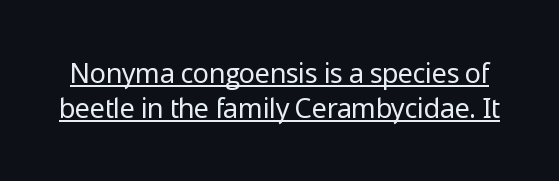
The image shows 27 px text type, upright; set normal line spacing (1.3x), normal letter spacing, underlined.
